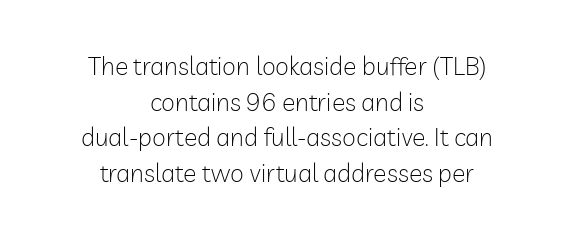
Q: Is the text bold? A: No.
Q: Is the text italic (slanted)? A: No, it is upright.
Q: Is the text underlined? A: No.
Q: How is the paragraph aligned? A: Centered.
Q: Is the spacing between letters normal or unusually wide? A: Normal.
Q: Is the spacing between lines tight, normal or loose? A: Normal.
